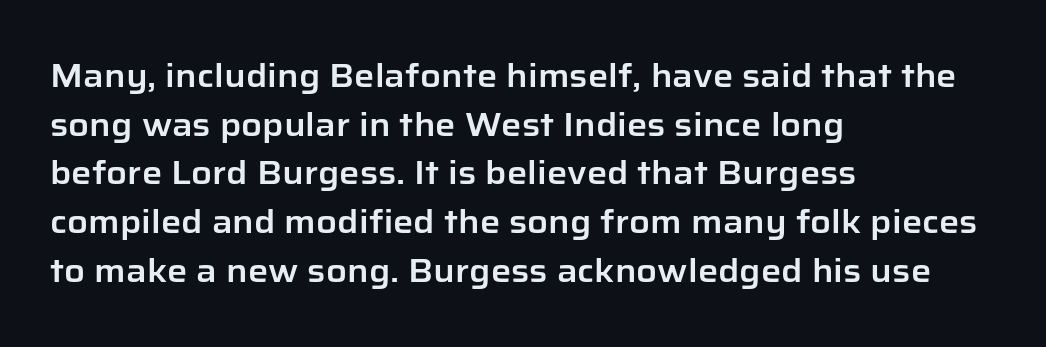
{"serif": "no", "italic": "no", "width": "normal", "stroke_contrast": "low", "x_height": "medium", "monospaced": "no", "underline": "no", "align": "left", "line_spacing": "normal", "line_spacing_ratio": 1.52, "letter_spacing": "normal", "letter_spacing_em": 0.0, "glyph_px": 32}
